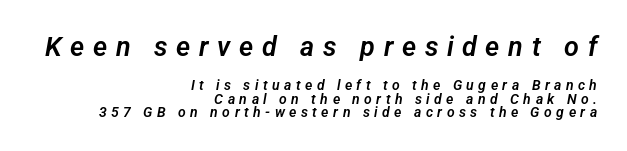
Any mark beneath the type? The region is blank. This block would grow much taller if given ordinary leading; it's compressed now. Between one letter and the next there's a generous, obvious gap. Between these two stacked blocks, the higher one wins on size. The typesetter chose a ragged-left arrangement here.
